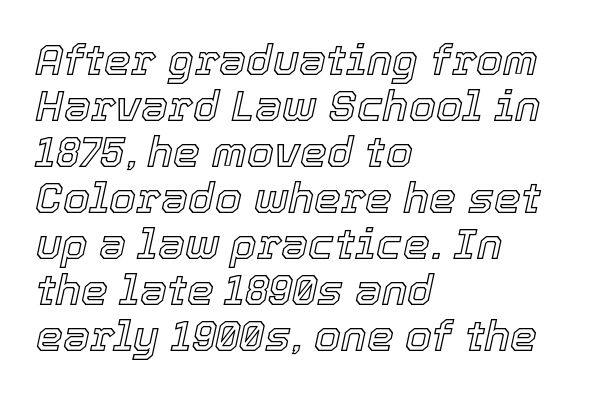
The image shows 43 px text type, italic (leaning right); set left-aligned, tight line spacing (1.07x), normal letter spacing, not underlined; a medium x-height.
